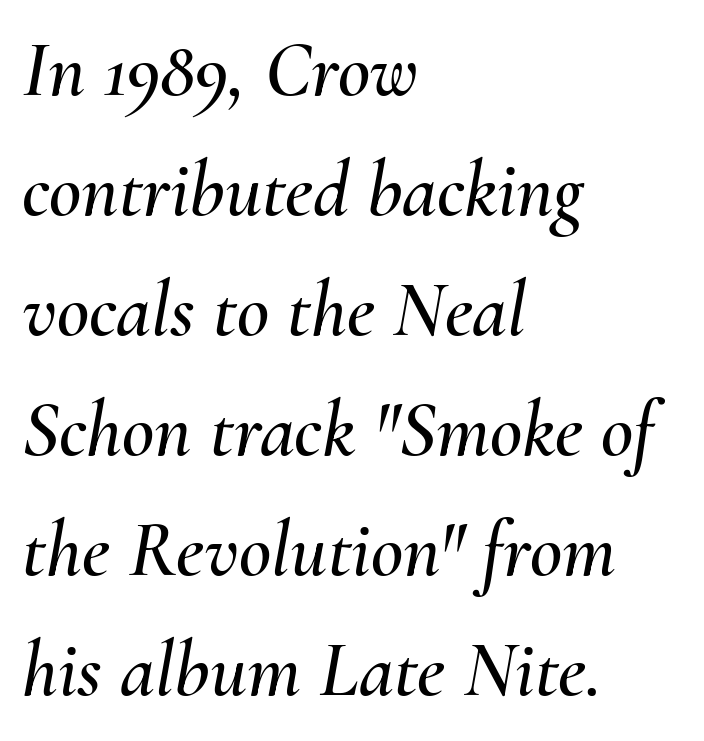
Q: Is the text italic (slanted)? A: Yes, it leans right by about 10 degrees.
Q: Is the text underlined? A: No.
Q: How is the paragraph aligned? A: Left-aligned.
Q: Is the spacing between letters normal or unusually wide? A: Normal.
Q: Is the spacing between lines tight, normal or loose? A: Normal.
Q: Width (condensed, normal, or wide)? A: Normal.
Q: Stroke contrast? A: Medium.
Q: x-height? A: Small.
Q: Monospaced? A: No.
